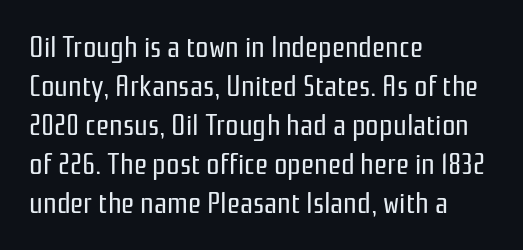
{"serif": "no", "italic": "no", "bold": "no", "weight": "regular", "width": "condensed", "stroke_contrast": "low", "x_height": "medium", "monospaced": "no", "underline": "no", "align": "left", "line_spacing": "normal", "line_spacing_ratio": 1.3, "letter_spacing": "normal", "letter_spacing_em": 0.0, "glyph_px": 30}
